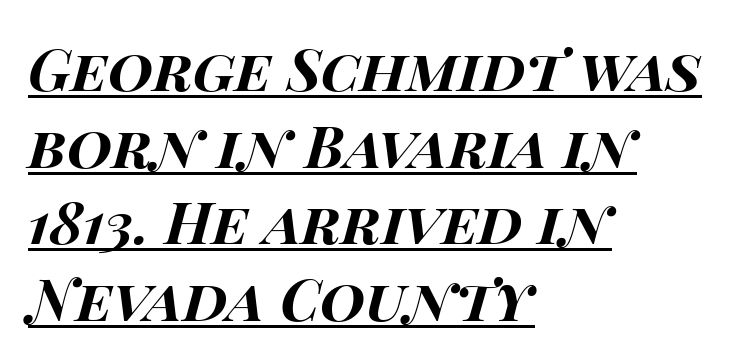
The image shows 58 px bold, wide type, italic (leaning right); set left-aligned, normal line spacing (1.32x), normal letter spacing, underlined; high stroke contrast and a large x-height.
